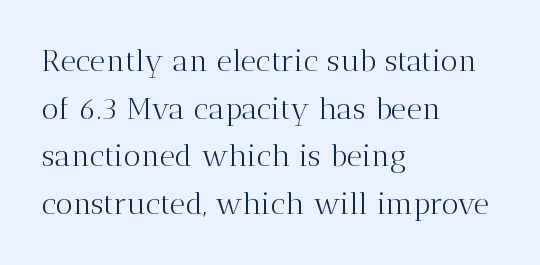
The image shows 30 px light serif type, upright; set left-aligned, normal line spacing (1.59x), normal letter spacing, not underlined; medium stroke contrast and a medium x-height.
